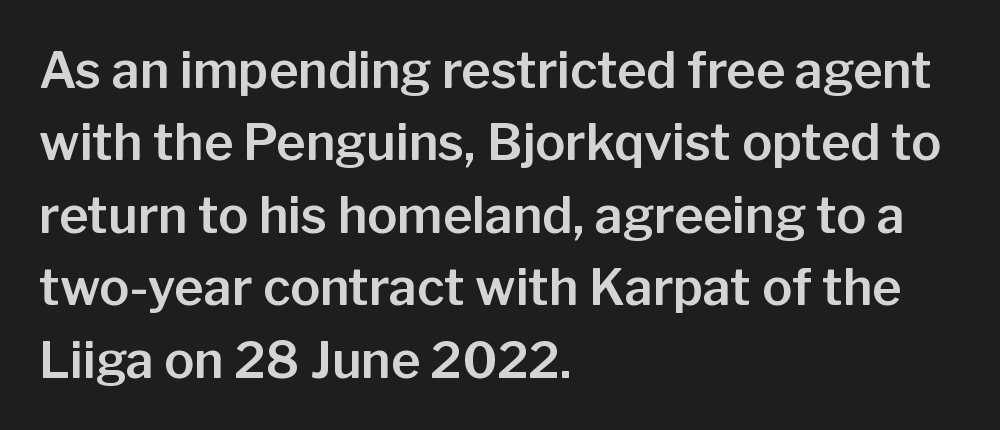
{"serif": "no", "italic": "no", "width": "normal", "stroke_contrast": "low", "x_height": "medium", "monospaced": "no", "underline": "no", "align": "left", "line_spacing": "normal", "line_spacing_ratio": 1.45, "letter_spacing": "normal", "letter_spacing_em": 0.0, "glyph_px": 50}
